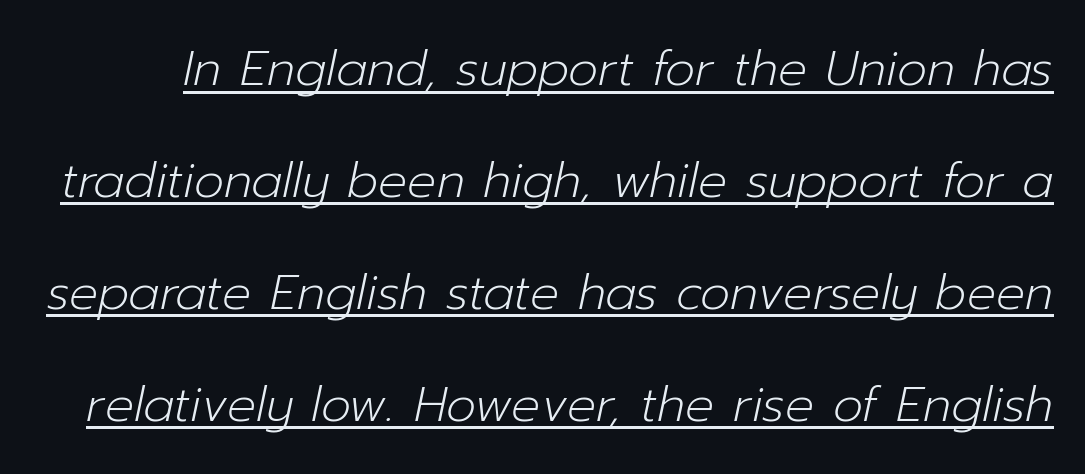
The rendering uses natural spacing where letterforms have individual widths. Italic: yes, the glyphs are oblique. The vertical gap from one line to the next is large. Stem width sits at or under what a default text font uses.
